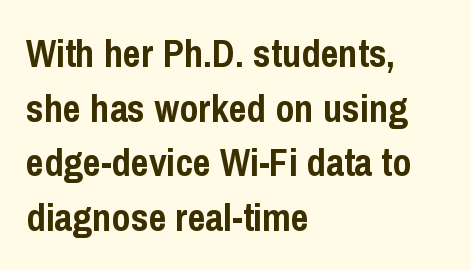
A typesetter would mark this as roman, not italic. In CSS terms this would be text-align: left. Line spacing here is normal. The passage shown is not underscored anywhere. Here the designer chose a conventional face with non-uniform glyph widths. The characters display no serif detailing; their extremities are plain.
